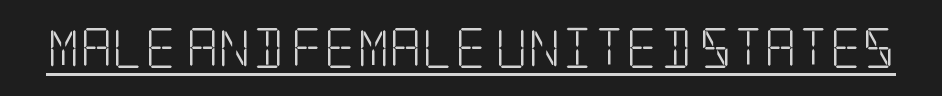
What stands out about the letter spacing? Nothing — it is the standard amount. Small tapered or slab feet sit at the stroke ends, so this counts as serif. Italic: no, the glyphs are upright roman. A rule runs beneath these lines of type. Stems here are at most as thick as an everyday book face.
